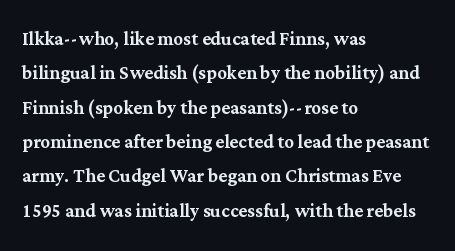
The image shows 24 px text type, upright; set left-aligned, normal line spacing (1.43x), normal letter spacing, not underlined.
